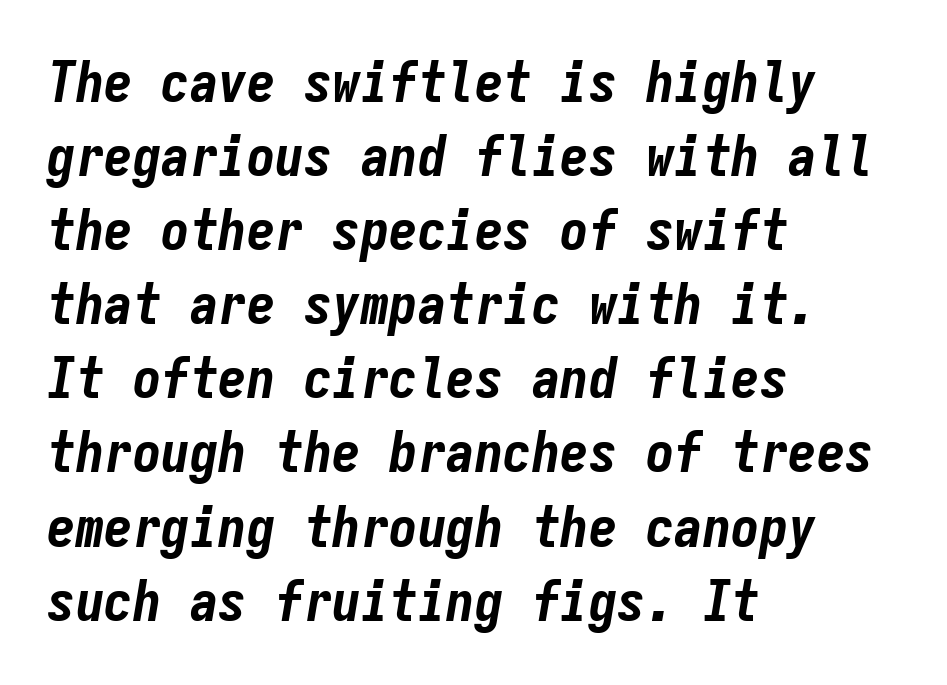
The image shows 57 px bold, condensed type, italic (leaning right), monospaced; set left-aligned, normal line spacing (1.3x), normal letter spacing, not underlined; low stroke contrast and a medium x-height.
